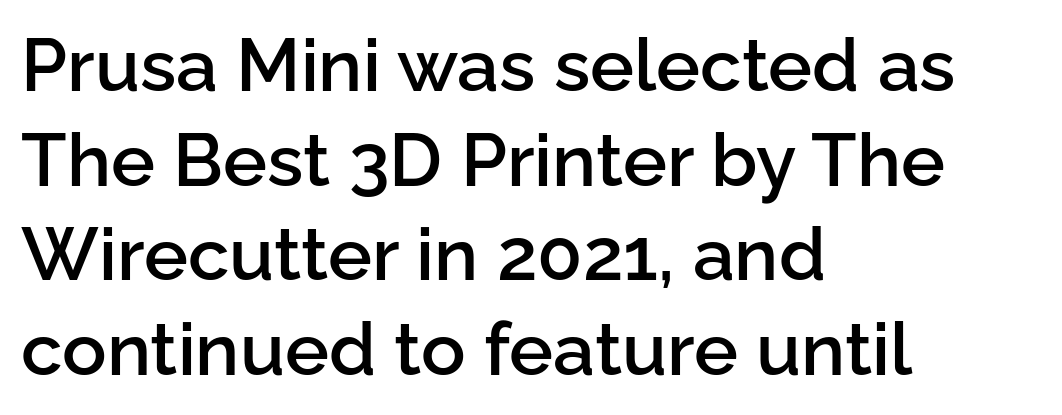
The image shows 74 px semibold sans-serif type, upright; set left-aligned, normal line spacing (1.28x), normal letter spacing, not underlined; low stroke contrast and a medium x-height.
